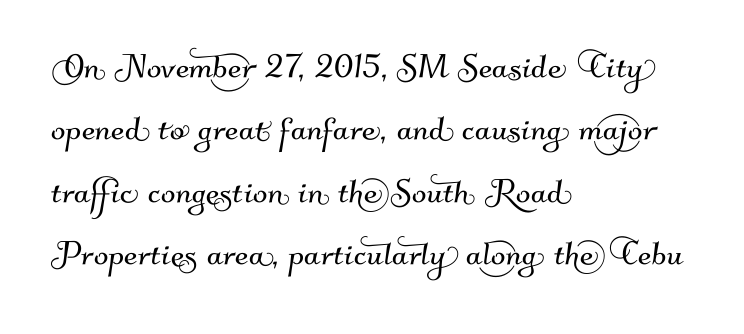
Q: Is the typeface a serif or a sans-serif typeface? A: Sans-serif.
Q: Is the text underlined? A: No.
Q: How is the paragraph aligned? A: Left-aligned.
Q: Is the spacing between letters normal or unusually wide? A: Normal.
Q: Is the spacing between lines tight, normal or loose? A: Normal.
Q: Width (condensed, normal, or wide)? A: Normal.
Q: Stroke contrast? A: Medium.
Q: x-height? A: Small.
Q: Monospaced? A: No.
